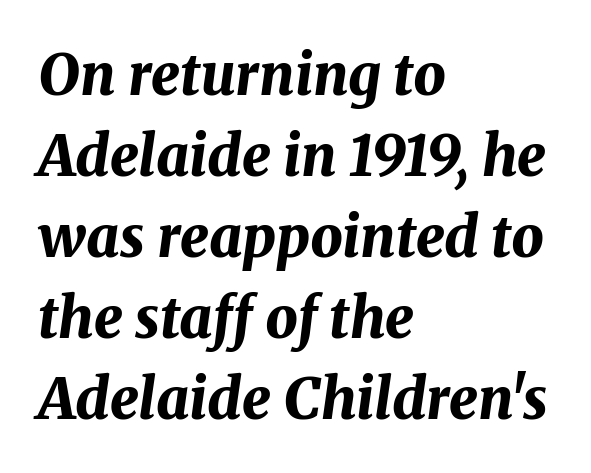
Visually the block forms a straight wall on the left and a jagged coastline on the right. Strokes here are thick enough to call this a true bold. The gaps between neighbouring characters are ordinary and unremarkable. Regarding leading, the lines here are spaced in the standard way. Spacing verdict: proportional, widths tailored to each character.
